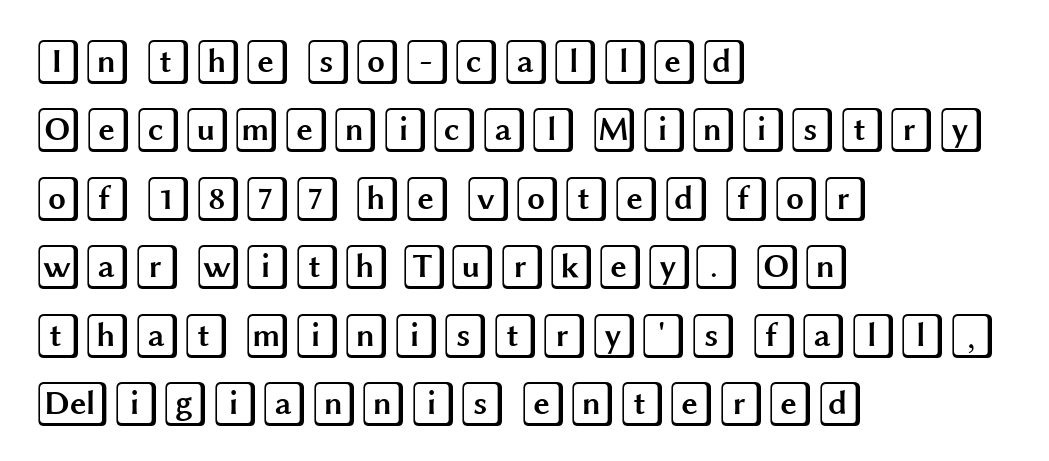
Q: Is the text italic (slanted)? A: No, it is upright.
Q: Is the text underlined? A: No.
Q: How is the paragraph aligned? A: Left-aligned.
Q: Is the spacing between letters normal or unusually wide? A: Normal.
Q: Is the spacing between lines tight, normal or loose? A: Normal.
Q: Width (condensed, normal, or wide)? A: Wide.
Q: x-height? A: Large.
